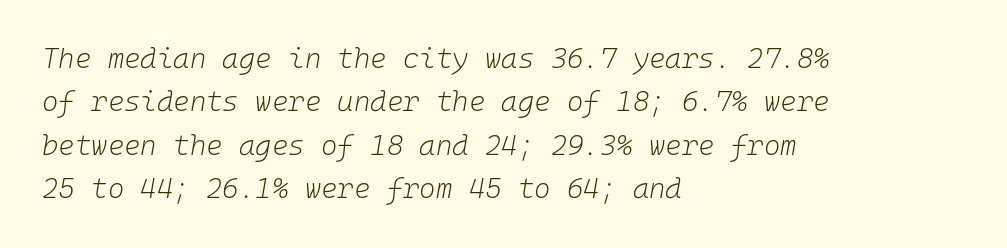
{"italic": "yes", "lean": "right", "slant_degrees": 10, "bold": "no", "weight": "light", "width": "normal", "stroke_contrast": "low", "x_height": "medium", "monospaced": "yes", "underline": "no", "align": "left", "line_spacing": "normal", "line_spacing_ratio": 1.55, "letter_spacing": "normal", "letter_spacing_em": 0.0, "glyph_px": 28}
